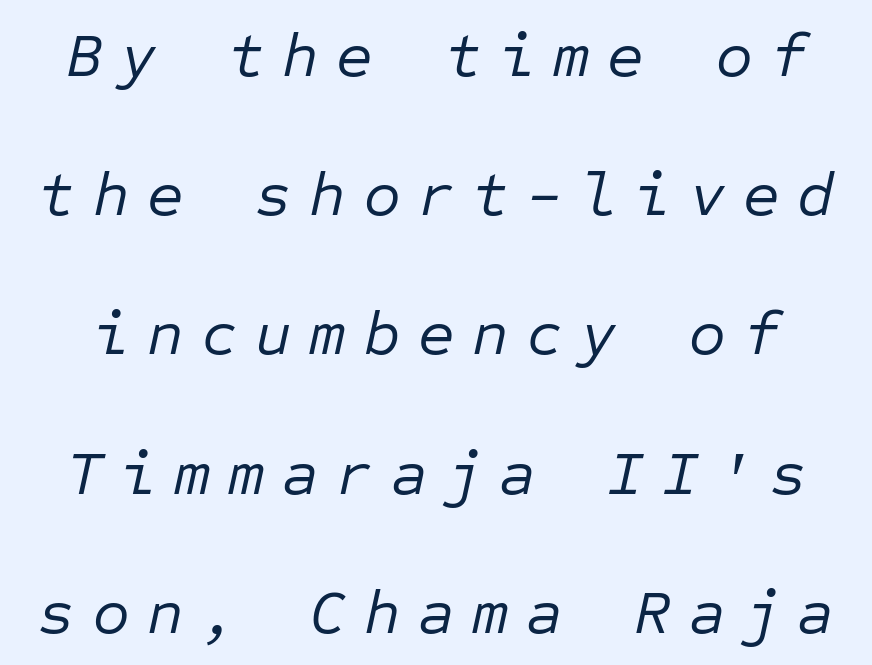
Q: Is the text bold? A: No.
Q: Is the text italic (slanted)? A: Yes, it leans right by about 12 degrees.
Q: Is the text underlined? A: No.
Q: Is the spacing between letters normal or unusually wide? A: Unusually wide.
Q: Is the spacing between lines tight, normal or loose? A: Loose.
Q: Width (condensed, normal, or wide)? A: Normal.
Q: Stroke contrast? A: Low.
Q: x-height? A: Medium.
Q: Monospaced? A: Yes.
